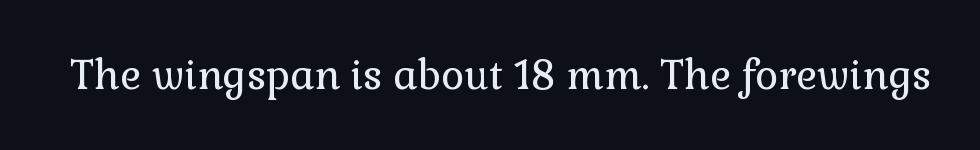
The image shows 40 px regular-weight serif type, upright; set normal letter spacing, not underlined; low stroke contrast and a medium x-height.
